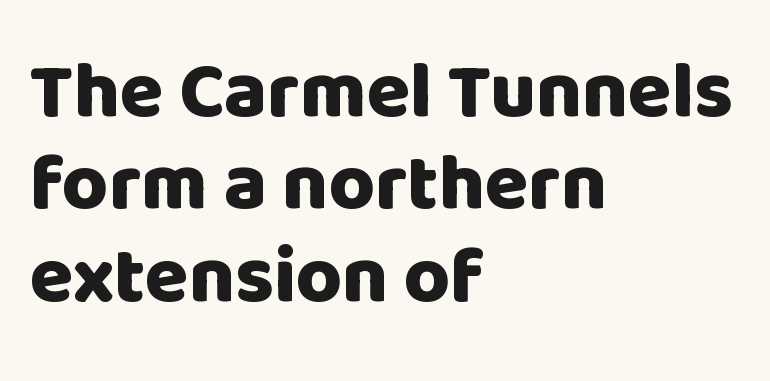
Q: Is the text bold? A: Yes.
Q: Is the text italic (slanted)? A: No, it is upright.
Q: Is the typeface a serif or a sans-serif typeface? A: Sans-serif.
Q: Is the text underlined? A: No.
Q: How is the paragraph aligned? A: Left-aligned.
Q: Is the spacing between letters normal or unusually wide? A: Normal.
Q: Width (condensed, normal, or wide)? A: Normal.
Q: Stroke contrast? A: Low.
Q: x-height? A: Large.
Q: Monospaced? A: No.
